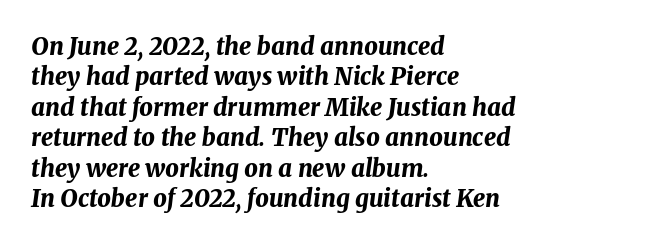
Q: Is the text bold? A: Yes.
Q: Is the text italic (slanted)? A: Yes, it leans right by about 8 degrees.
Q: Is the text underlined? A: No.
Q: How is the paragraph aligned? A: Left-aligned.
Q: Is the spacing between letters normal or unusually wide? A: Normal.
Q: Is the spacing between lines tight, normal or loose? A: Normal.
